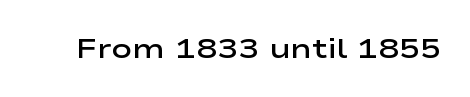
The image shows 28 px semibold, wide sans-serif type, upright; set normal letter spacing, not underlined; low stroke contrast and a medium x-height.
